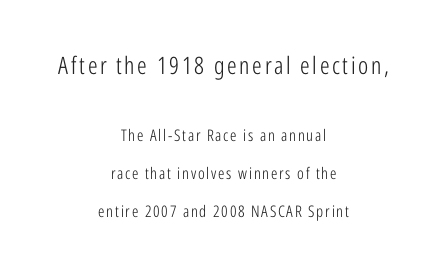
Horizontal alignment here is central, giving a formal, balanced look. Vertical strokes here are truly vertical. The earlier block is typeset at a bigger size than the later block. Leading: increased.
